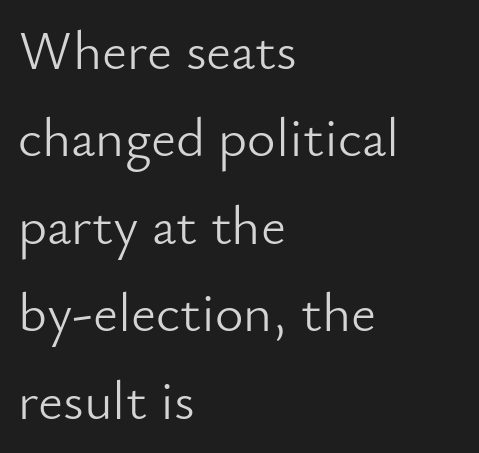
Q: Is the text bold? A: No.
Q: Is the text italic (slanted)? A: No, it is upright.
Q: Is the typeface a serif or a sans-serif typeface? A: Sans-serif.
Q: Is the text underlined? A: No.
Q: How is the paragraph aligned? A: Left-aligned.
Q: Is the spacing between letters normal or unusually wide? A: Normal.
Q: Is the spacing between lines tight, normal or loose? A: Normal.
Q: Width (condensed, normal, or wide)? A: Normal.
Q: Stroke contrast? A: Low.
Q: x-height? A: Small.
Q: Monospaced? A: No.
